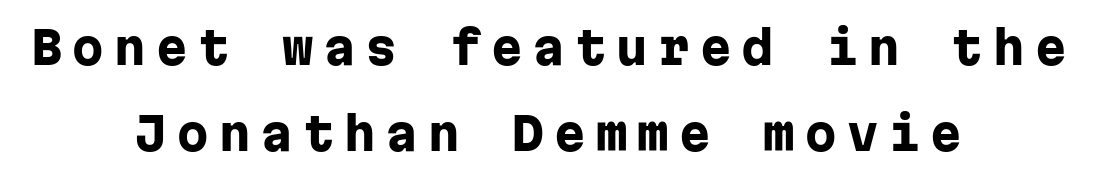
{"serif": "no", "italic": "no", "bold": "yes", "weight": "heavy", "width": "normal", "stroke_contrast": "low", "x_height": "medium", "monospaced": "yes", "underline": "no", "align": "center", "line_spacing": "loose", "line_spacing_ratio": 1.91, "letter_spacing": "wide", "letter_spacing_em": 0.23, "glyph_px": 45}
